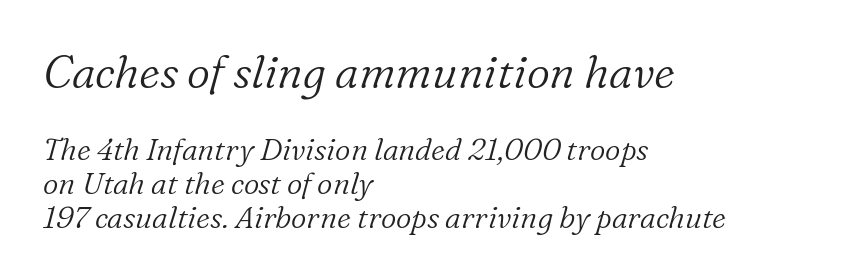
The image shows 45 px light serif type, italic (leaning right); set left-aligned, tight line spacing (1.13x), normal letter spacing, not underlined; the first (top) block is 1.5x larger; low stroke contrast and a medium x-height.
